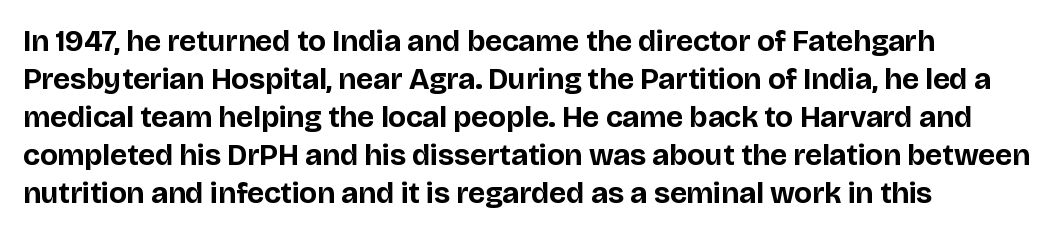
Is this a fixed-width face? No — the glyphs have proportional, varying widths. Heavy, bold letterforms. The tracking reads as untouched default to a designer's eye. The zone under the glyphs is completely vacant. The typography opts for an upright posture over an oblique one. Line spacing here is normal.
